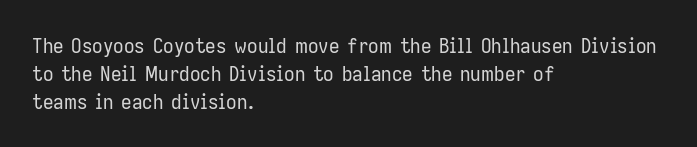
The image shows 21 px text type, upright; set left-aligned, normal line spacing (1.33x), normal letter spacing, not underlined.
